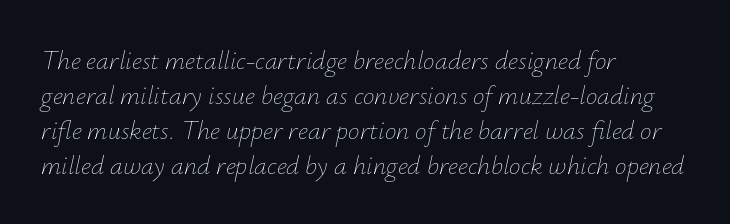
Q: Is the text bold? A: No.
Q: Is the text italic (slanted)? A: Yes, it leans right by about 12 degrees.
Q: Is the text underlined? A: No.
Q: How is the paragraph aligned? A: Left-aligned.
Q: Is the spacing between letters normal or unusually wide? A: Normal.
Q: Is the spacing between lines tight, normal or loose? A: Normal.
